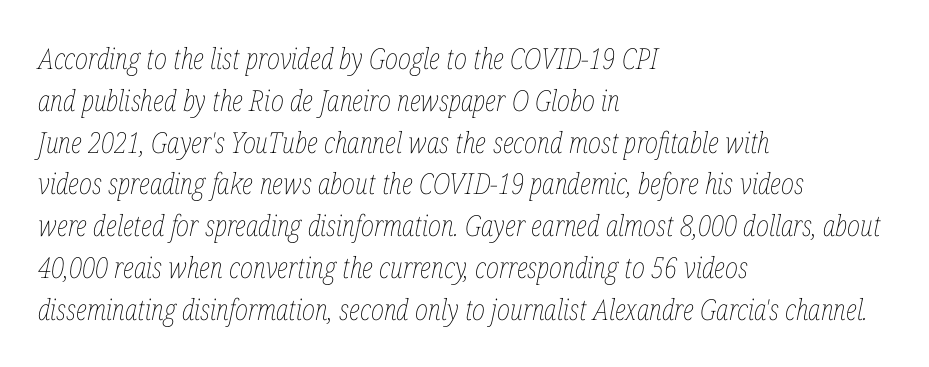
{"italic": "yes", "lean": "right", "slant_degrees": 12, "bold": "no", "weight": "thin", "width": "condensed", "stroke_contrast": "low", "x_height": "medium", "monospaced": "no", "underline": "no", "align": "left", "line_spacing": "normal", "line_spacing_ratio": 1.44, "letter_spacing": "normal", "letter_spacing_em": 0.0, "glyph_px": 29}
